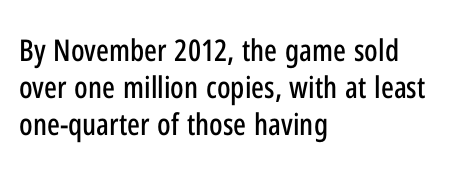
The image shows 30 px condensed sans-serif type, upright; set left-aligned, line spacing 1.24x, normal letter spacing, not underlined; low stroke contrast and a medium x-height.
